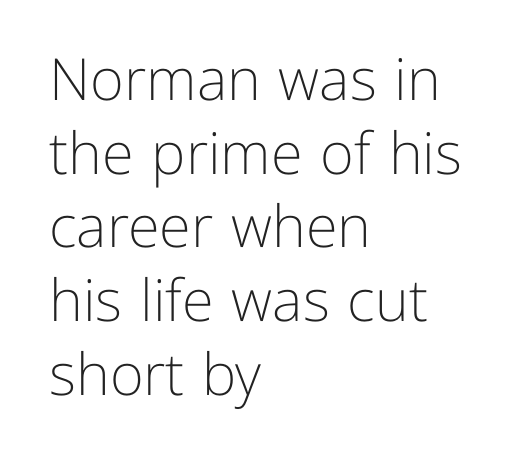
{"serif": "no", "italic": "no", "bold": "no", "weight": "light", "width": "normal", "stroke_contrast": "low", "x_height": "medium", "monospaced": "no", "underline": "no", "align": "left", "line_spacing": "normal", "line_spacing_ratio": 1.27, "letter_spacing": "normal", "letter_spacing_em": 0.0, "glyph_px": 58}
